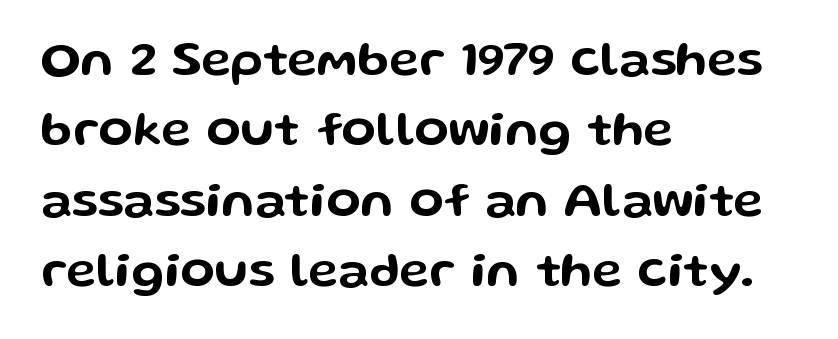
Look at the bottom of the vertical strokes: they stop flat, with no serifs. If you drew a line through each stem, it would be perfectly vertical. Unmarked baselines from the first word to the last. Do the characters align in a grid? No, the font is proportional. Successive baselines arrive at the customary interval.
